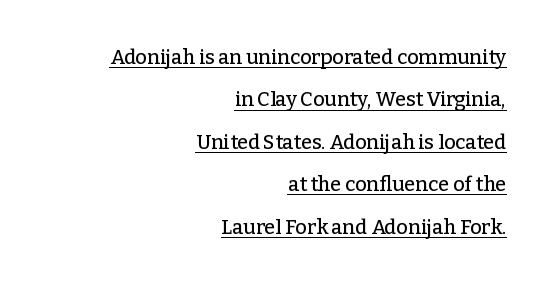
{"italic": "no", "underline": "yes", "align": "right", "line_spacing": "loose", "line_spacing_ratio": 2.12, "letter_spacing": "normal", "letter_spacing_em": 0.0, "glyph_px": 20}
